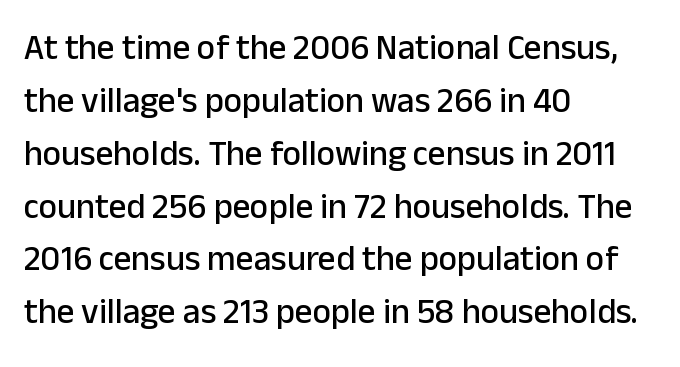
{"serif": "no", "italic": "no", "width": "normal", "stroke_contrast": "low", "x_height": "medium", "monospaced": "no", "underline": "no", "align": "left", "line_spacing": "normal", "line_spacing_ratio": 1.51, "letter_spacing": "normal", "letter_spacing_em": 0.0, "glyph_px": 35}
